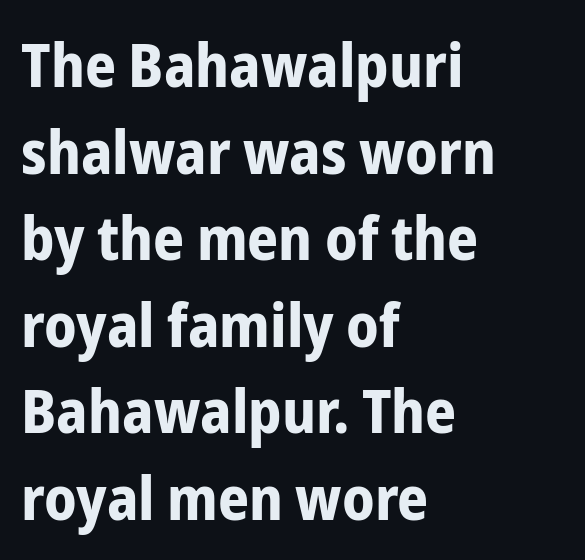
The image shows 61 px bold, condensed sans-serif type, upright; set left-aligned, normal line spacing (1.42x), normal letter spacing, not underlined; low stroke contrast and a medium x-height.
